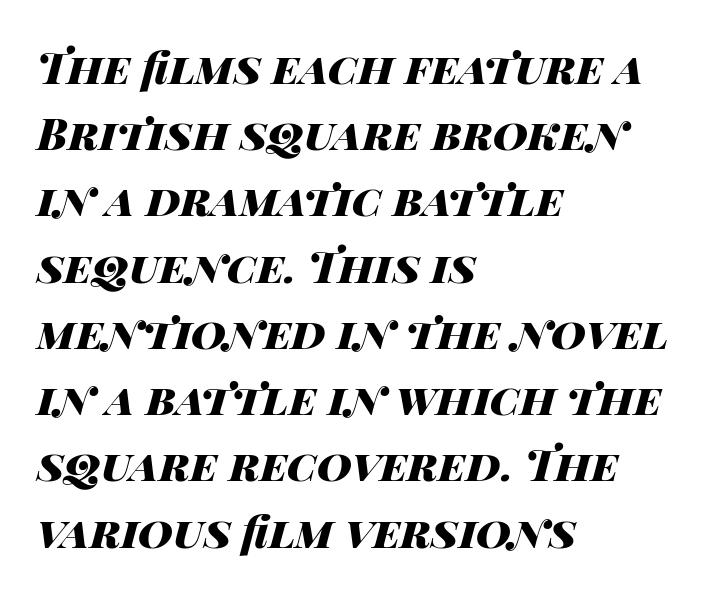
Q: Is the text bold? A: Yes.
Q: Is the text italic (slanted)? A: Yes, it leans right by about 14 degrees.
Q: Is the text underlined? A: No.
Q: How is the paragraph aligned? A: Left-aligned.
Q: Is the spacing between letters normal or unusually wide? A: Normal.
Q: Is the spacing between lines tight, normal or loose? A: Normal.
Q: Width (condensed, normal, or wide)? A: Wide.
Q: Stroke contrast? A: High.
Q: x-height? A: Large.
Q: Monospaced? A: No.
